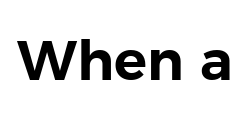
Q: Is the text italic (slanted)? A: No, it is upright.
Q: Is the typeface a serif or a sans-serif typeface? A: Sans-serif.
Q: Is the text underlined? A: No.
Q: Is the spacing between letters normal or unusually wide? A: Normal.
Q: Width (condensed, normal, or wide)? A: Normal.
Q: Stroke contrast? A: Low.
Q: x-height? A: Medium.
Q: Monospaced? A: No.
